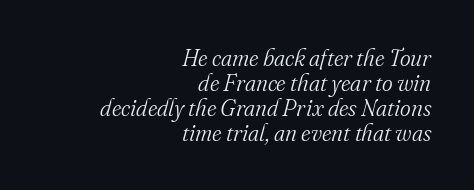
{"italic": "yes", "lean": "right", "slant_degrees": 16, "bold": "no", "underline": "no", "align": "right", "line_spacing": "tight", "line_spacing_ratio": 1.08, "letter_spacing": "normal", "letter_spacing_em": 0.0, "glyph_px": 23}
